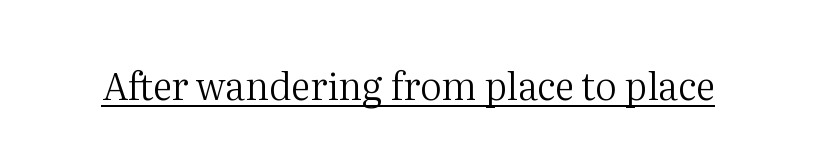
These lines are rendered in a variable-pitch font. A light-to-regular cut is what we see here. The rendering shows small feet on the letterforms — a serif design. The lettering is marked with a stroke running underneath it. The face used here is rendered with its standard letterfit.
